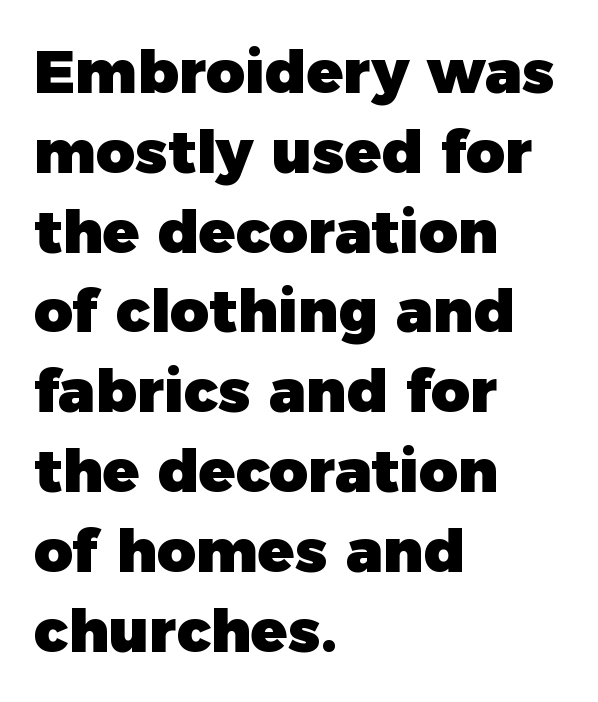
Q: Is the text bold? A: Yes.
Q: Is the text italic (slanted)? A: No, it is upright.
Q: Is the typeface a serif or a sans-serif typeface? A: Sans-serif.
Q: Is the text underlined? A: No.
Q: How is the paragraph aligned? A: Left-aligned.
Q: Is the spacing between letters normal or unusually wide? A: Normal.
Q: Is the spacing between lines tight, normal or loose? A: Normal.
Q: Width (condensed, normal, or wide)? A: Normal.
Q: Stroke contrast? A: Low.
Q: x-height? A: Medium.
Q: Monospaced? A: No.
